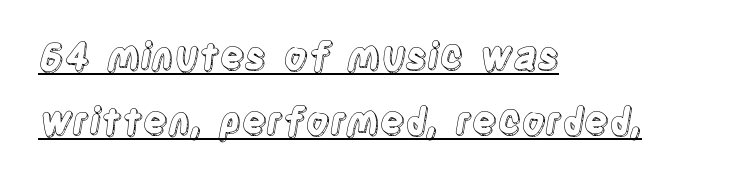
{"width": "condensed", "x_height": "large", "monospaced": "no", "underline": "yes", "align": "left", "line_spacing_ratio": 1.75, "letter_spacing": "normal", "letter_spacing_em": 0.0, "glyph_px": 37}
